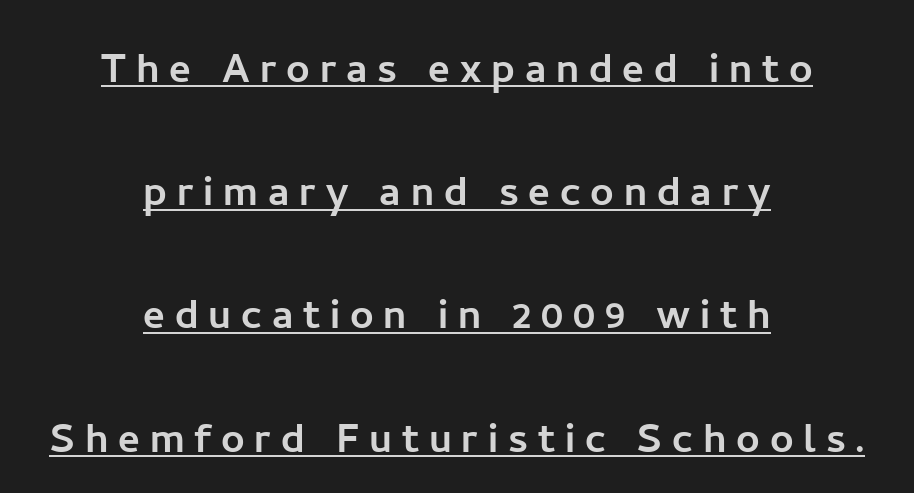
Has an underline been added? It has. You can tell from the bare stems that sans-serif type was used. A typesetter would call this proportional, since set widths differ per character. A typesetter would mark this as roman, not italic. This rendering uses center alignment, leaving both contours irregular but symmetric. The rendering uses a large line-height, opening up the rows.
